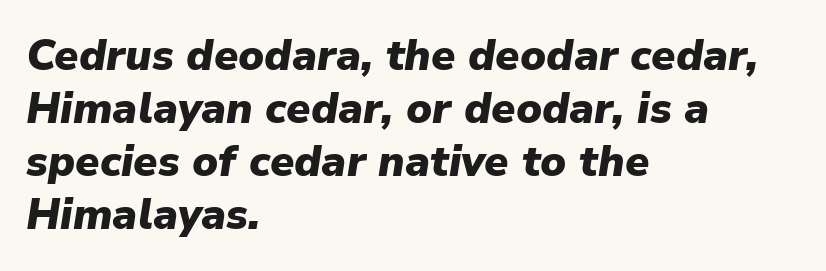
The image shows 43 px heavy type, italic (leaning right); set left-aligned, line spacing 1.23x, normal letter spacing, not underlined; low stroke contrast and a medium x-height.
